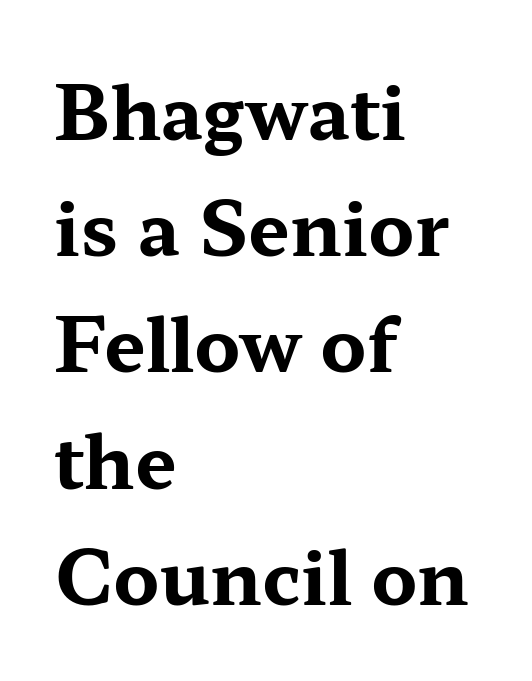
Q: Is the text bold? A: Yes.
Q: Is the text italic (slanted)? A: No, it is upright.
Q: Is the typeface a serif or a sans-serif typeface? A: Serif.
Q: Is the text underlined? A: No.
Q: How is the paragraph aligned? A: Left-aligned.
Q: Is the spacing between letters normal or unusually wide? A: Normal.
Q: Is the spacing between lines tight, normal or loose? A: Normal.
Q: Width (condensed, normal, or wide)? A: Wide.
Q: Stroke contrast? A: Medium.
Q: x-height? A: Medium.
Q: Monospaced? A: No.
